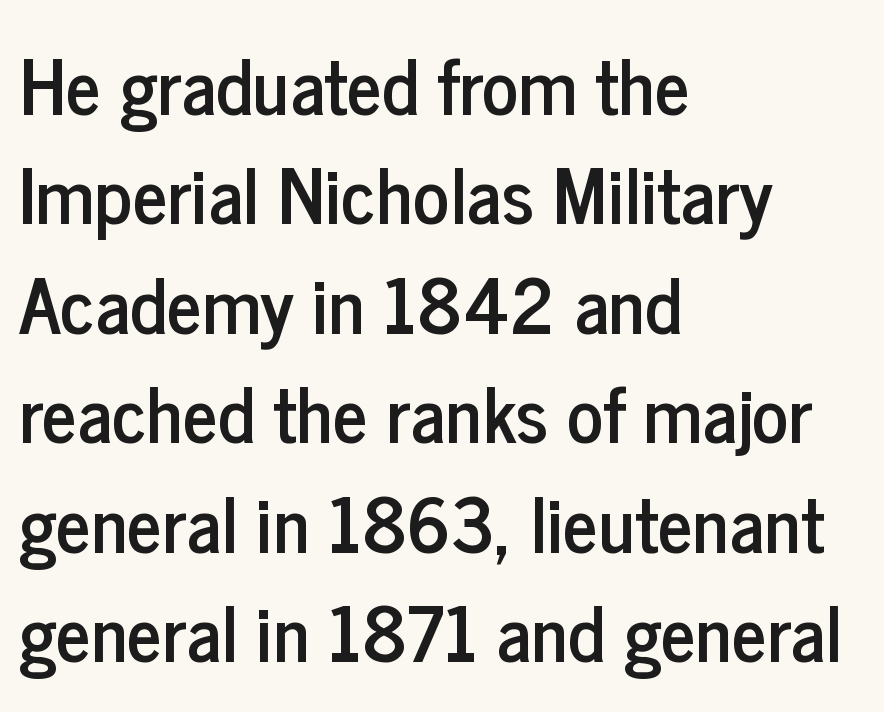
The image shows 76 px condensed sans-serif type, upright; set left-aligned, normal line spacing (1.44x), normal letter spacing, not underlined; low stroke contrast and a medium x-height.
